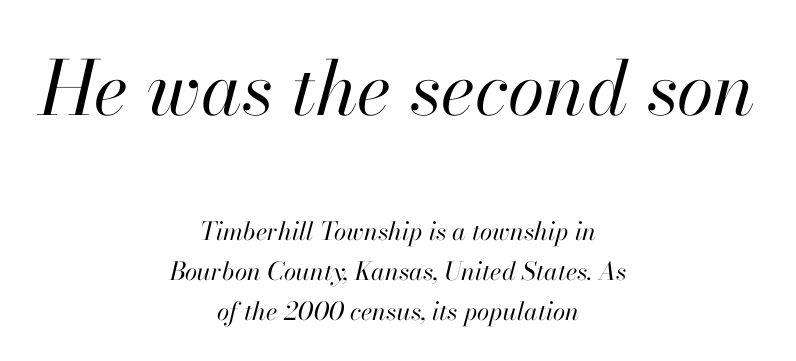
Q: Is the text bold? A: No.
Q: Is the text italic (slanted)? A: Yes, it leans right by about 13 degrees.
Q: Is the text underlined? A: No.
Q: How is the paragraph aligned? A: Centered.
Q: Is the spacing between letters normal or unusually wide? A: Normal.
Q: Is the spacing between lines tight, normal or loose? A: Normal.
Q: Which block of text is set in a larger size, the first (top) or the second (bottom)? A: The first (top) one.
Q: Width (condensed, normal, or wide)? A: Normal.
Q: Stroke contrast? A: High.
Q: x-height? A: Small.
Q: Monospaced? A: No.
